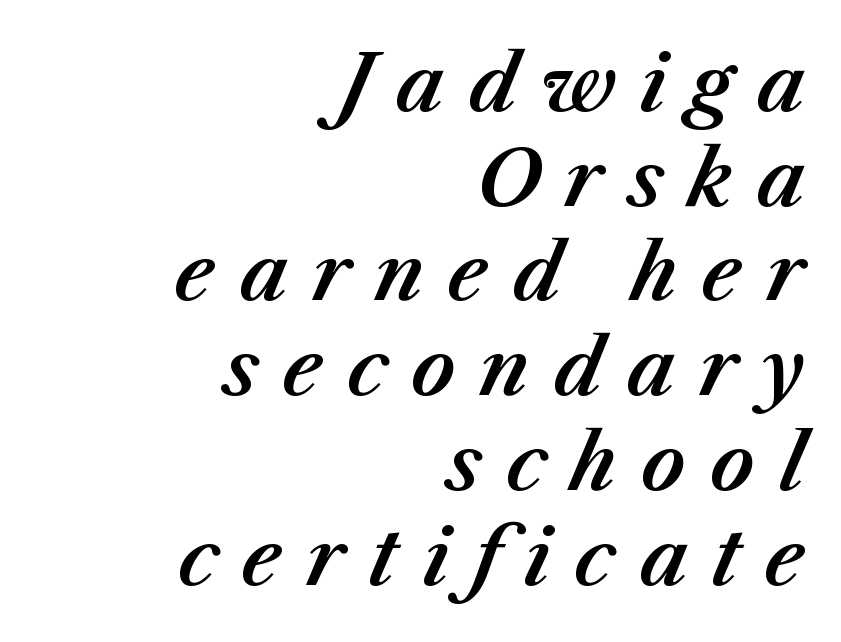
The image shows 77 px text type, italic (leaning right); set right-aligned, line spacing 1.23x, unusually wide letter spacing (+0.31 em), not underlined; medium stroke contrast and a medium x-height.
